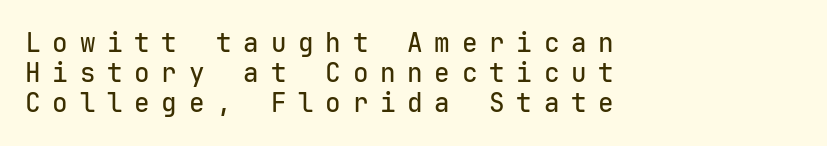
No italicization has been applied; the sample stays upright. Characters follow at a spacing far wider than the type designer built in. This sample is left-justified, so line endings fall wherever the words run out. Rule under the text: the space is simply empty.
